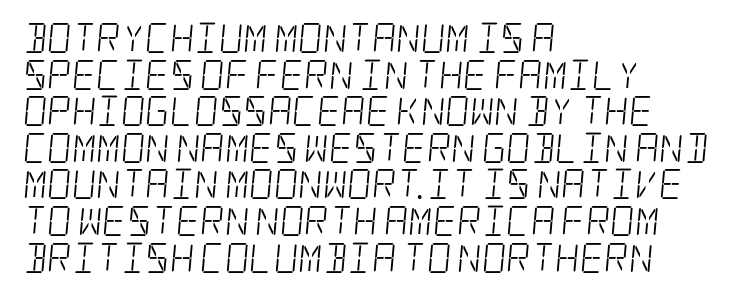
{"serif": "yes", "bold": "no", "weight": "light", "width": "condensed", "stroke_contrast": "low", "x_height": "large", "underline": "no", "align": "left", "line_spacing_ratio": 1.22, "letter_spacing": "normal", "letter_spacing_em": 0.0, "glyph_px": 30}
